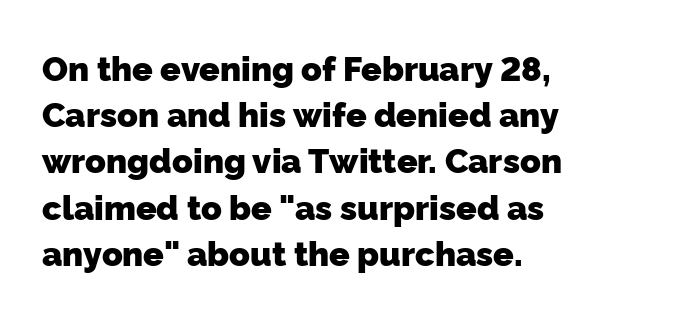
{"serif": "no", "bold": "yes", "weight": "heavy", "width": "normal", "stroke_contrast": "low", "x_height": "medium", "monospaced": "no", "underline": "no", "align": "left", "line_spacing": "normal", "line_spacing_ratio": 1.36, "letter_spacing": "normal", "letter_spacing_em": 0.0, "glyph_px": 34}
